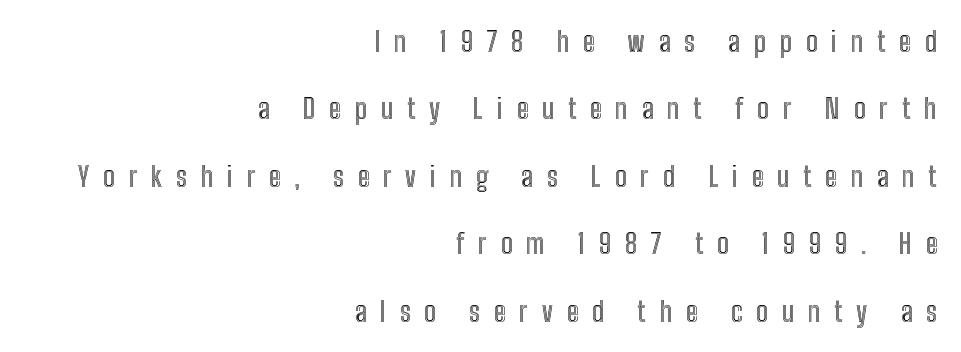
{"italic": "no", "width": "condensed", "x_height": "medium", "monospaced": "no", "underline": "no", "align": "right", "line_spacing": "loose", "line_spacing_ratio": 2.41, "letter_spacing": "wide", "letter_spacing_em": 0.49, "glyph_px": 28}
